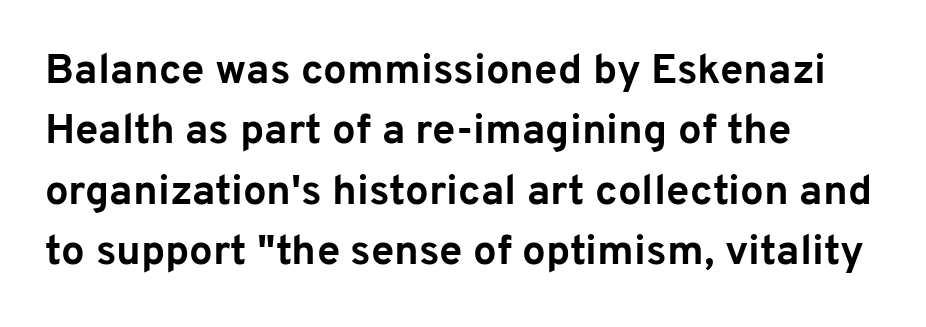
The image shows 42 px bold sans-serif type, upright; set left-aligned, normal line spacing (1.44x), normal letter spacing, not underlined; low stroke contrast and a medium x-height.
